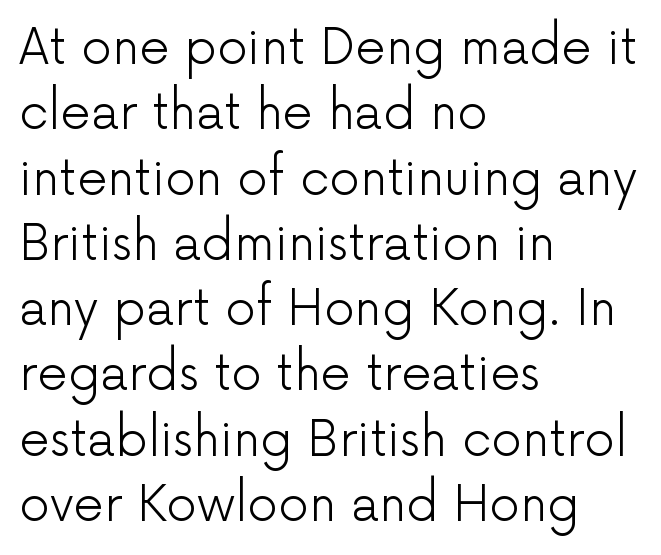
These lines are composed in type without serifs. Stems and bowls with no extra thickness — not bold. The rendering uses natural spacing where letterforms have individual widths. The designer left line spacing at the default. Every character sits straight up, as roman type does.
